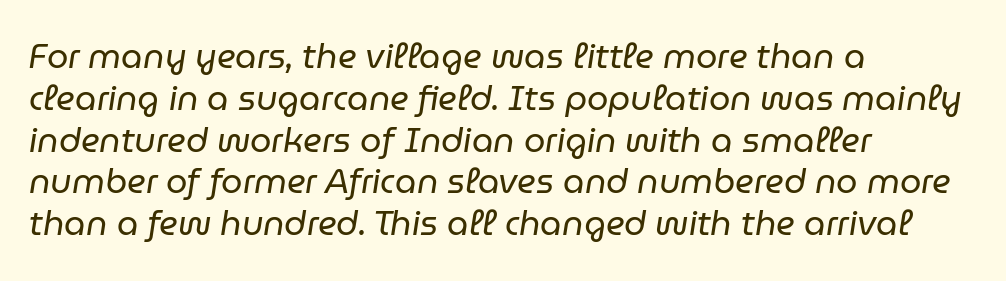
Q: Is the text bold? A: No.
Q: Is the text italic (slanted)? A: Yes, it leans right by about 9 degrees.
Q: Is the text underlined? A: No.
Q: How is the paragraph aligned? A: Left-aligned.
Q: Is the spacing between letters normal or unusually wide? A: Normal.
Q: Width (condensed, normal, or wide)? A: Normal.
Q: Stroke contrast? A: Low.
Q: x-height? A: Medium.
Q: Monospaced? A: No.
